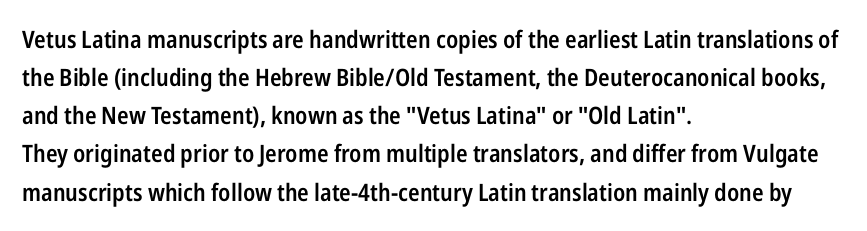
The image shows 24 px text type, upright; set left-aligned, normal line spacing (1.59x), normal letter spacing, not underlined.
